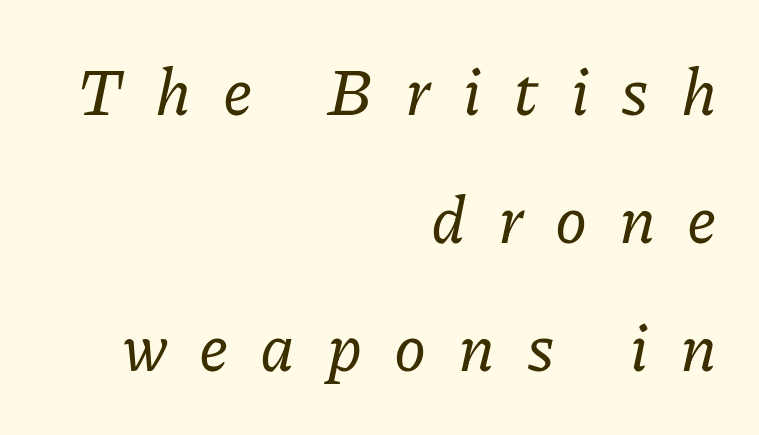
{"serif": "yes", "italic": "yes", "lean": "right", "slant_degrees": 11, "width": "normal", "stroke_contrast": "low", "x_height": "medium", "monospaced": "no", "underline": "no", "align": "right", "line_spacing": "loose", "line_spacing_ratio": 1.97, "letter_spacing": "wide", "letter_spacing_em": 0.49, "glyph_px": 65}
